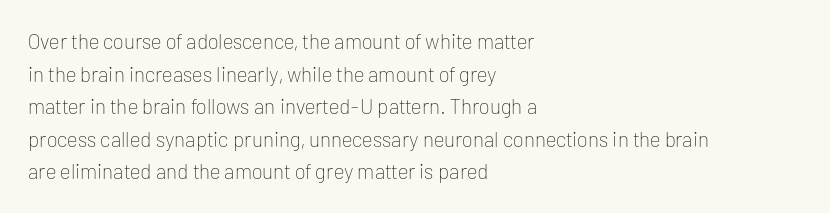
Q: Is the text bold? A: No.
Q: Is the text italic (slanted)? A: No, it is upright.
Q: Is the text underlined? A: No.
Q: How is the paragraph aligned? A: Left-aligned.
Q: Is the spacing between letters normal or unusually wide? A: Normal.
Q: Is the spacing between lines tight, normal or loose? A: Normal.
